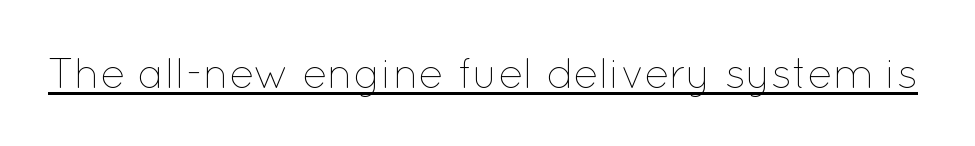
{"italic": "no", "bold": "no", "weight": "thin", "width": "normal", "stroke_contrast": "low", "x_height": "medium", "monospaced": "no", "underline": "yes", "letter_spacing": "normal", "letter_spacing_em": 0.0, "glyph_px": 42}
